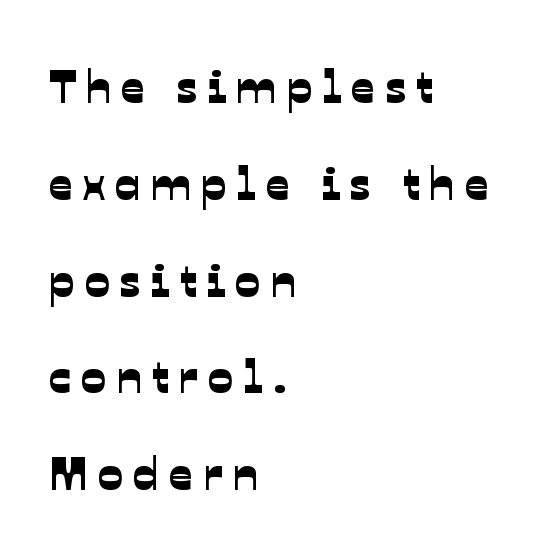
Q: Is the typeface a serif or a sans-serif typeface? A: Sans-serif.
Q: Is the text underlined? A: No.
Q: How is the paragraph aligned? A: Left-aligned.
Q: Is the spacing between letters normal or unusually wide? A: Unusually wide.
Q: Is the spacing between lines tight, normal or loose? A: Loose.
Q: Width (condensed, normal, or wide)? A: Normal.
Q: Stroke contrast? A: Low.
Q: x-height? A: Medium.
Q: Monospaced? A: No.
